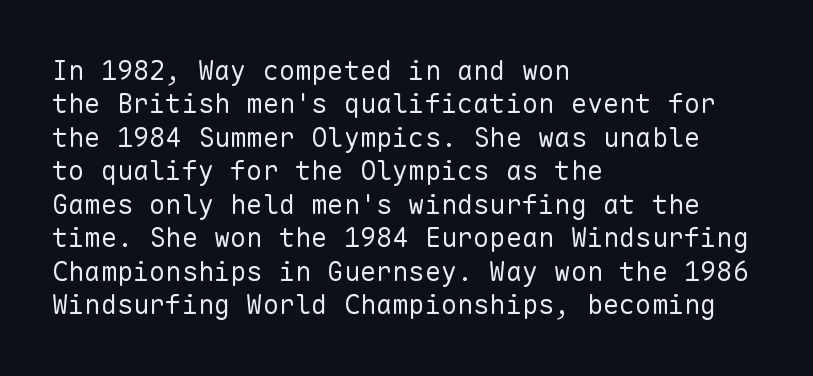
{"italic": "no", "bold": "no", "underline": "no", "align": "left", "line_spacing_ratio": 1.24, "letter_spacing": "normal", "letter_spacing_em": 0.0, "glyph_px": 27}
